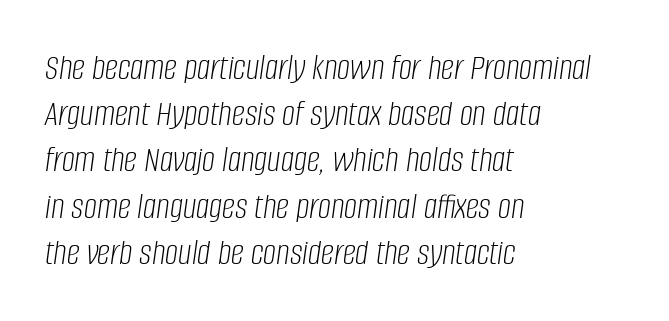
{"italic": "yes", "lean": "right", "slant_degrees": 8, "bold": "no", "weight": "light", "width": "condensed", "stroke_contrast": "low", "x_height": "large", "monospaced": "no", "underline": "no", "align": "left", "line_spacing": "normal", "line_spacing_ratio": 1.25, "letter_spacing": "normal", "letter_spacing_em": 0.0, "glyph_px": 37}
